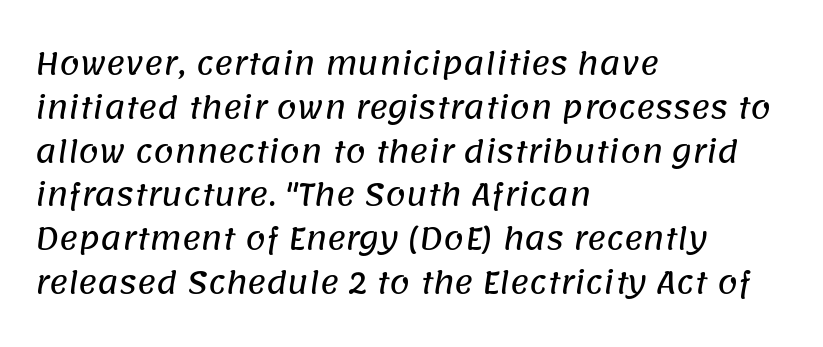
{"serif": "no", "width": "normal", "stroke_contrast": "low", "x_height": "large", "monospaced": "no", "underline": "no", "align": "left", "line_spacing": "normal", "line_spacing_ratio": 1.51, "letter_spacing": "normal", "letter_spacing_em": 0.0, "glyph_px": 29}
